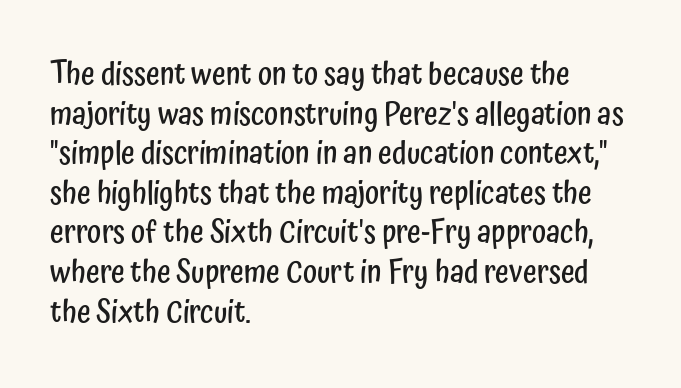
The image shows 30 px semibold, condensed sans-serif type, upright; set left-aligned, normal line spacing (1.32x), normal letter spacing, not underlined; low stroke contrast and a medium x-height.
